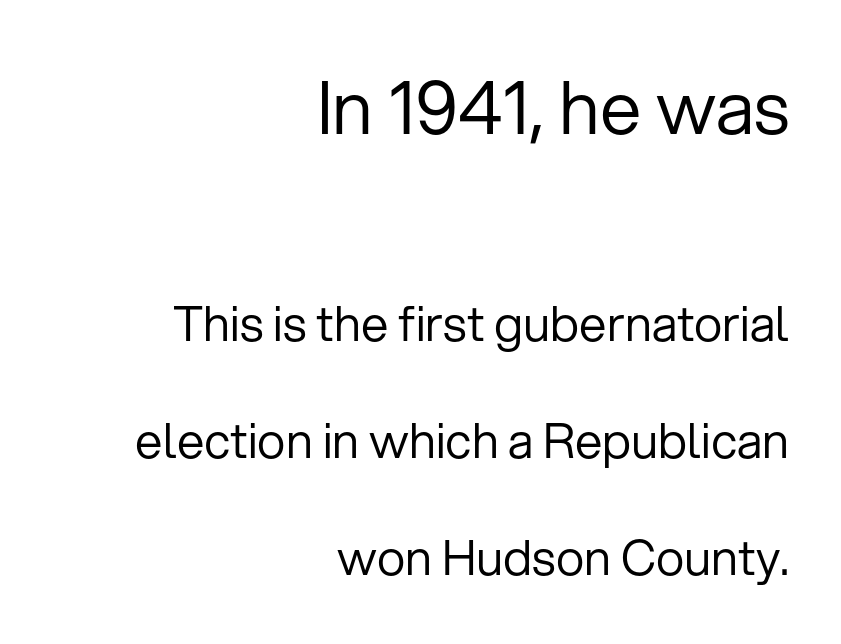
The image shows 74 px regular-weight sans-serif type, upright; set right-aligned, loose line spacing (2.38x), normal letter spacing, not underlined; the first (top) block is 1.51x larger; low stroke contrast and a medium x-height.
